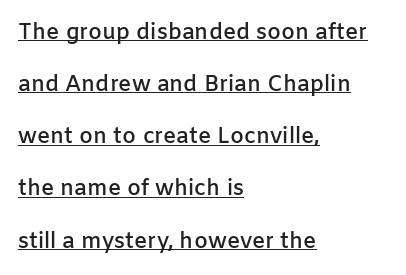
{"italic": "no", "bold": "semi", "underline": "yes", "align": "left", "line_spacing": "loose", "line_spacing_ratio": 2.37, "letter_spacing": "normal", "letter_spacing_em": 0.0, "glyph_px": 22}
